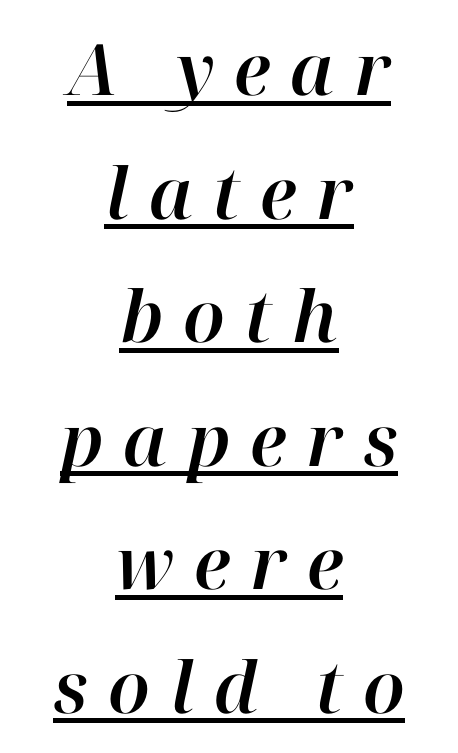
If you folded the block vertically in half, each line would mirror itself in length. The passage shown is typed in a proportional face where columns would drift. Letter spacing: wide. Tall strokes in this sample are angled rather than plumb. Students, observe the line beneath the letters — that is underlining.
